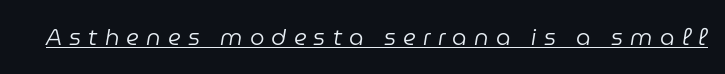
Q: Is the text bold? A: No.
Q: Is the text italic (slanted)? A: Yes, it leans right by about 9 degrees.
Q: Is the text underlined? A: Yes.
Q: Is the spacing between letters normal or unusually wide? A: Unusually wide.
